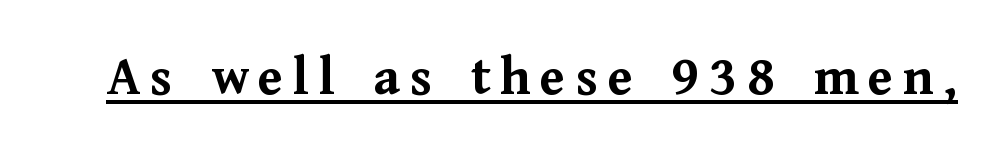
The image shows 55 px semibold serif type, upright; set underlined; medium stroke contrast and a medium x-height.
